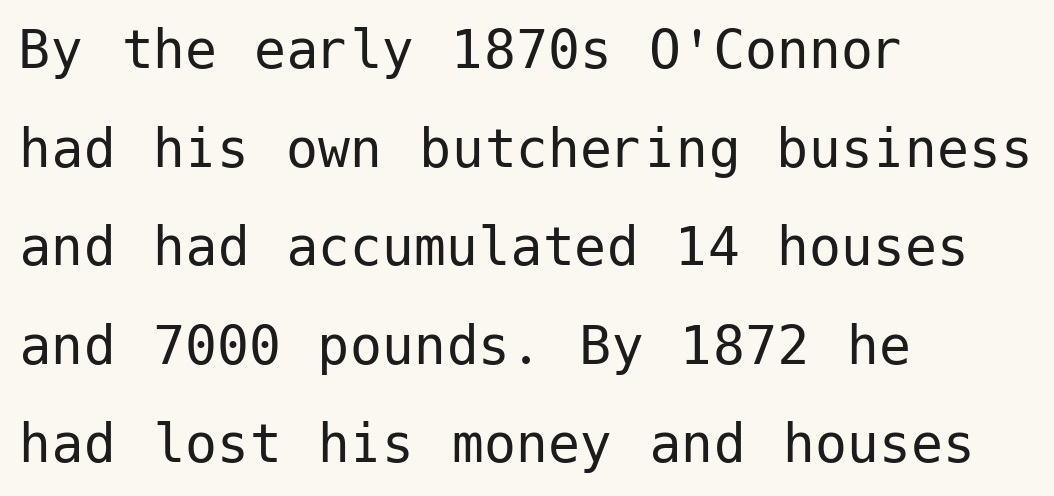
The lettering stays uniformly vertical, giving the passage a roman look. Every row of glyphs begins at an identical x-position on the left. Regular leading. Beneath every word, the page is bare. The passage shown is typeset with a sans-serif family.
